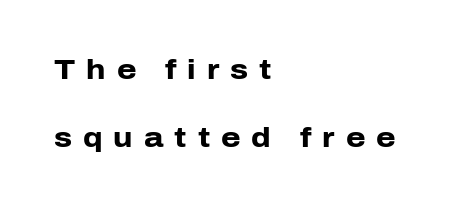
{"serif": "no", "italic": "no", "bold": "yes", "weight": "heavy", "width": "normal", "stroke_contrast": "low", "x_height": "medium", "monospaced": "no", "underline": "no", "align": "left", "line_spacing": "loose", "line_spacing_ratio": 2.43, "letter_spacing": "wide", "letter_spacing_em": 0.39, "glyph_px": 28}
